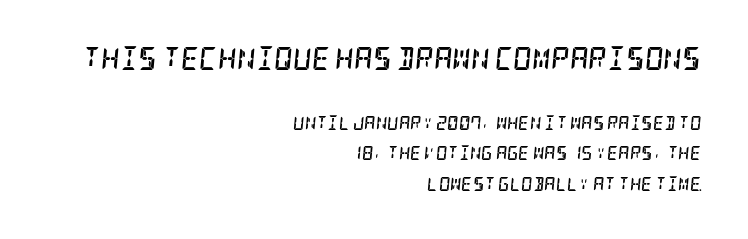
The image shows 23 px bold type, italic (leaning right); set right-aligned, loose line spacing (2.19x), normal letter spacing, not underlined; the first (top) block is 1.64x larger.
